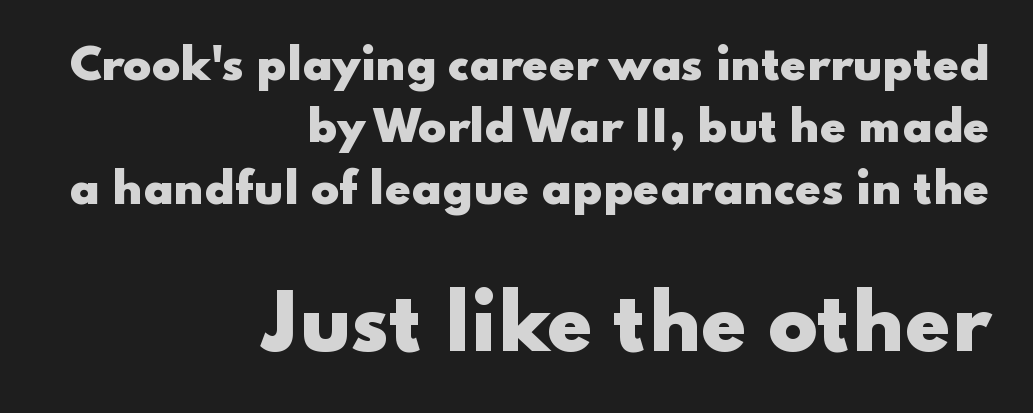
The image shows 73 px heavy, wide sans-serif type, upright; set right-aligned, normal line spacing (1.48x), normal letter spacing, not underlined; the second (bottom) block is 1.74x larger; low stroke contrast and a small x-height.
